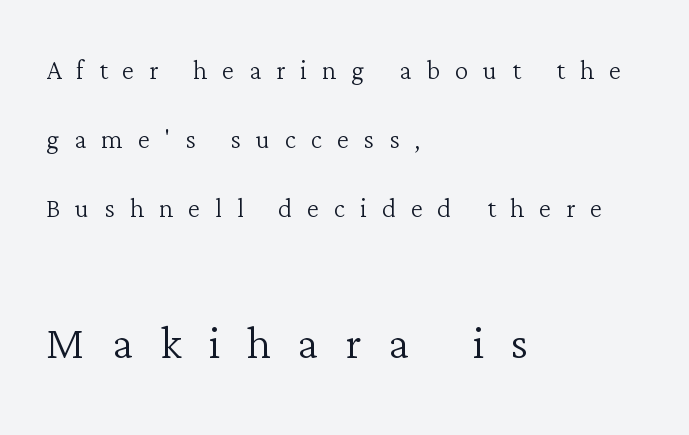
The image shows 60 px light serif type, upright; set left-aligned, loose line spacing (2.03x), unusually wide letter spacing (+0.44 em), not underlined; the second (bottom) block is 1.76x larger; low stroke contrast and a medium x-height.
